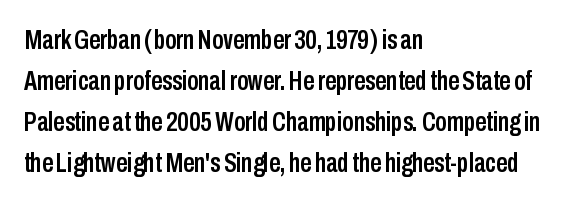
Nope, not italic — everything's standing straight. The letters sit at their default tracking, neither squeezed nor spread. Reading down the column, the eye jumps a familiar distance to each next line. This sample uses a sans-serif face.
